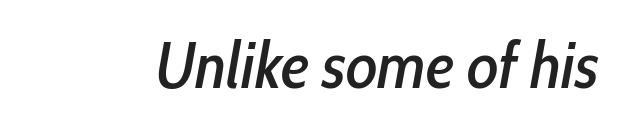
{"italic": "yes", "lean": "right", "slant_degrees": 10, "width": "condensed", "stroke_contrast": "low", "x_height": "medium", "monospaced": "no", "underline": "no", "letter_spacing": "normal", "letter_spacing_em": 0.0, "glyph_px": 66}
